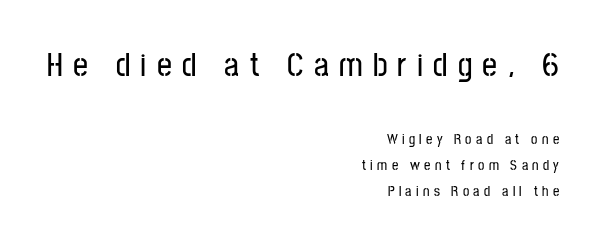
The image shows 33 px condensed sans-serif type, upright; set right-aligned, line spacing 1.85x, unusually wide letter spacing (+0.31 em), not underlined; the first (top) block is 2.36x larger; low stroke contrast and a medium x-height.
